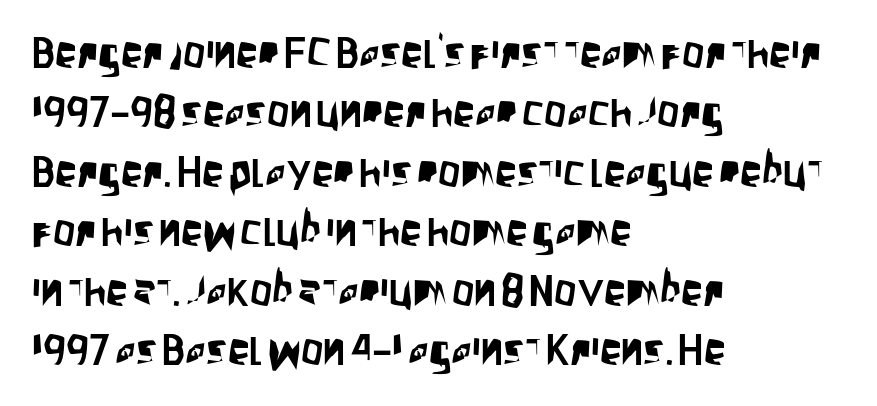
The image shows 44 px condensed sans-serif type, upright; set left-aligned, normal line spacing (1.35x), normal letter spacing, not underlined; low stroke contrast and a large x-height.
